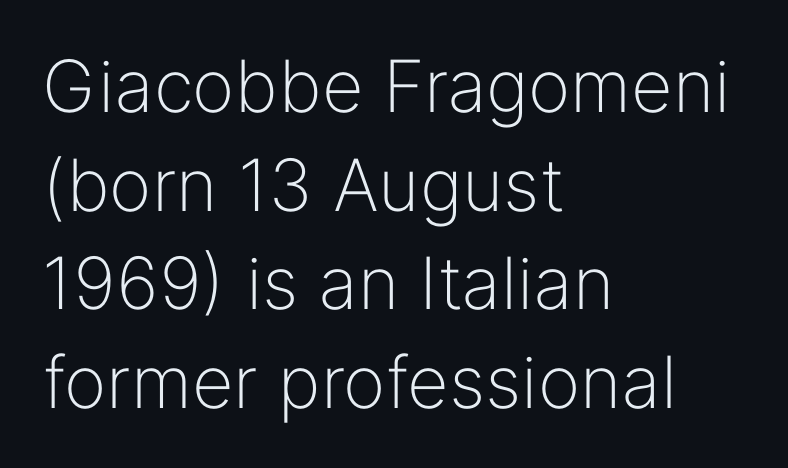
The image shows 72 px light sans-serif type, upright; set left-aligned, normal line spacing (1.37x), normal letter spacing, not underlined; low stroke contrast and a medium x-height.
